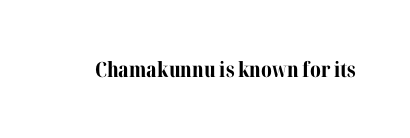
Q: Is the text bold? A: Yes.
Q: Is the text italic (slanted)? A: No, it is upright.
Q: Is the text underlined? A: No.
Q: Is the spacing between letters normal or unusually wide? A: Normal.
